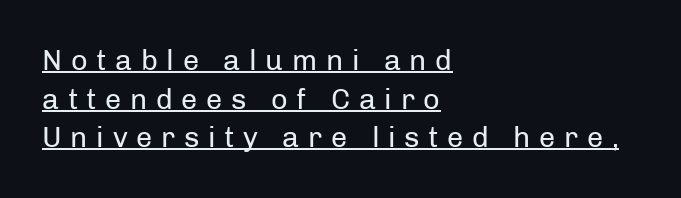
The image shows 29 px regular-weight sans-serif type, upright; set left-aligned, normal line spacing (1.33x), unusually wide letter spacing (+0.3 em), underlined; low stroke contrast and a medium x-height.
